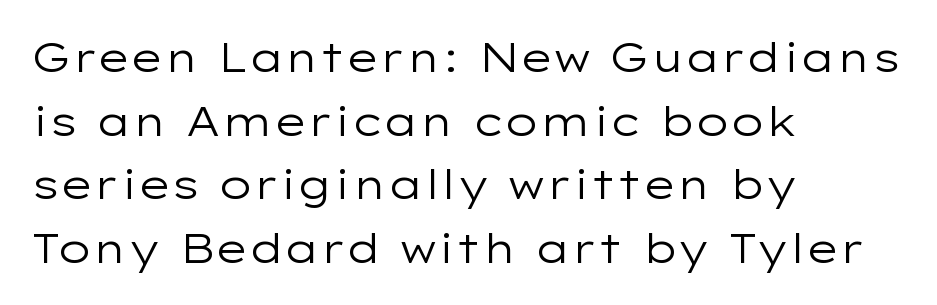
The image shows 41 px regular-weight, wide sans-serif type, upright; set left-aligned, normal line spacing (1.55x), normal letter spacing, not underlined; low stroke contrast and a medium x-height.
